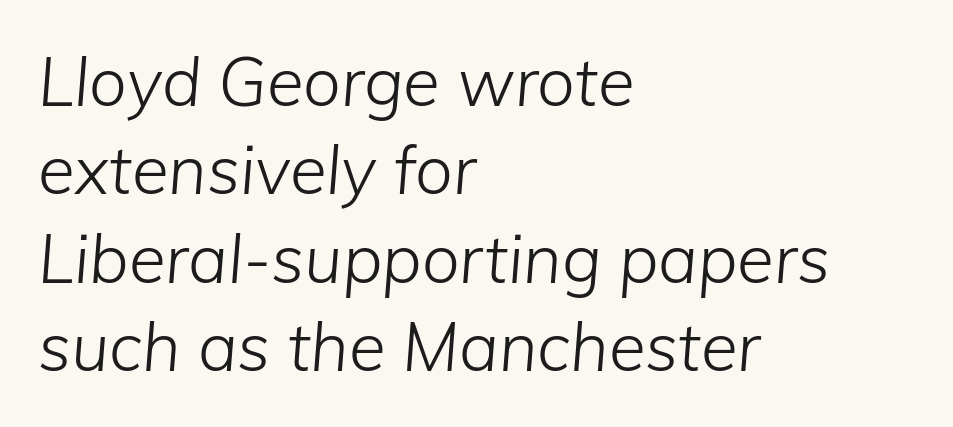
Q: Is the text bold? A: No.
Q: Is the text italic (slanted)? A: Yes, it leans right by about 5 degrees.
Q: Is the text underlined? A: No.
Q: How is the paragraph aligned? A: Left-aligned.
Q: Is the spacing between letters normal or unusually wide? A: Normal.
Q: Is the spacing between lines tight, normal or loose? A: Normal.
Q: Width (condensed, normal, or wide)? A: Normal.
Q: Stroke contrast? A: Low.
Q: x-height? A: Medium.
Q: Monospaced? A: No.
